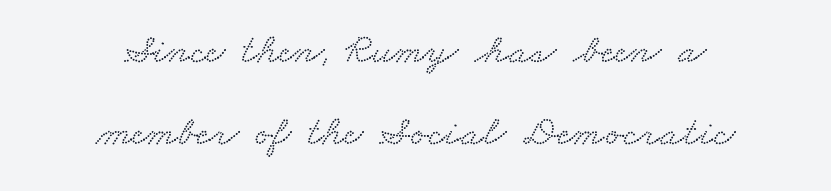
Compared with a flush-left layout, this one balances lines on the center instead. Each letter keeps its own natural width here, so spacing adapts to shape. What's the leading like? Stretched, with rows far apart. Underlining? Definitely not there.
